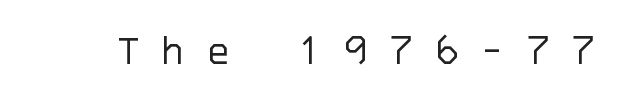
The image shows 46 px light sans-serif type, upright, monospaced; set unusually wide letter spacing (+0.45 em), not underlined; low stroke contrast and a large x-height.
